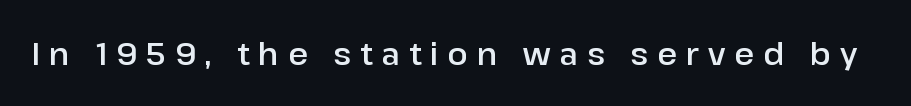
The image shows 30 px sans-serif type, upright; set unusually wide letter spacing (+0.3 em), not underlined; low stroke contrast and a medium x-height.
